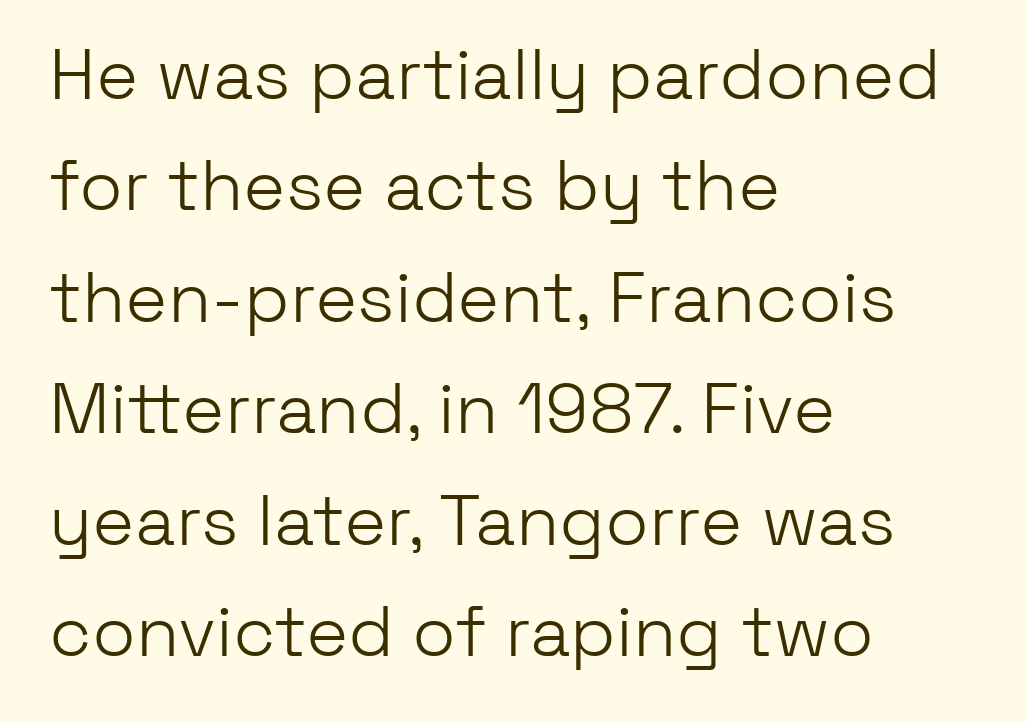
Q: Is the text bold? A: No.
Q: Is the text italic (slanted)? A: No, it is upright.
Q: Is the typeface a serif or a sans-serif typeface? A: Sans-serif.
Q: Is the text underlined? A: No.
Q: How is the paragraph aligned? A: Left-aligned.
Q: Is the spacing between letters normal or unusually wide? A: Normal.
Q: Is the spacing between lines tight, normal or loose? A: Normal.
Q: Width (condensed, normal, or wide)? A: Normal.
Q: Stroke contrast? A: Low.
Q: x-height? A: Medium.
Q: Monospaced? A: No.
